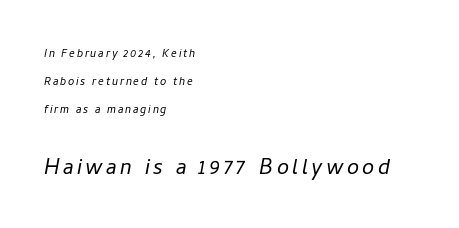
Q: Is the text bold? A: No.
Q: Is the text italic (slanted)? A: Yes, it leans right by about 11 degrees.
Q: Is the text underlined? A: No.
Q: How is the paragraph aligned? A: Left-aligned.
Q: Is the spacing between lines tight, normal or loose? A: Loose.
Q: Which block of text is set in a larger size, the first (top) or the second (bottom)? A: The second (bottom) one.
